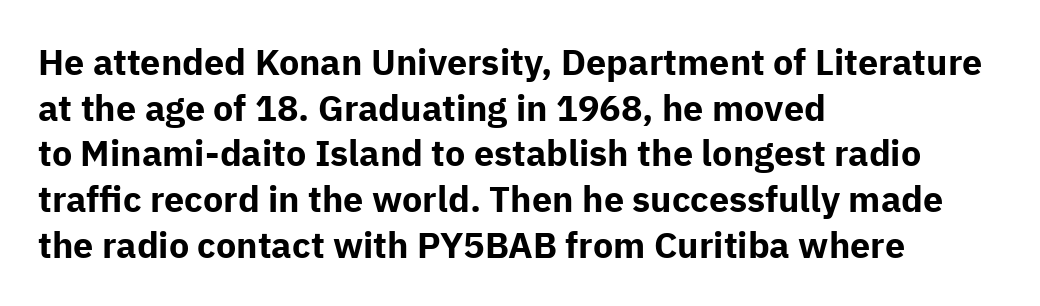
{"serif": "no", "italic": "no", "bold": "yes", "weight": "bold", "width": "normal", "stroke_contrast": "low", "x_height": "medium", "monospaced": "no", "underline": "no", "align": "left", "line_spacing": "normal", "line_spacing_ratio": 1.27, "letter_spacing": "normal", "letter_spacing_em": 0.0, "glyph_px": 36}
